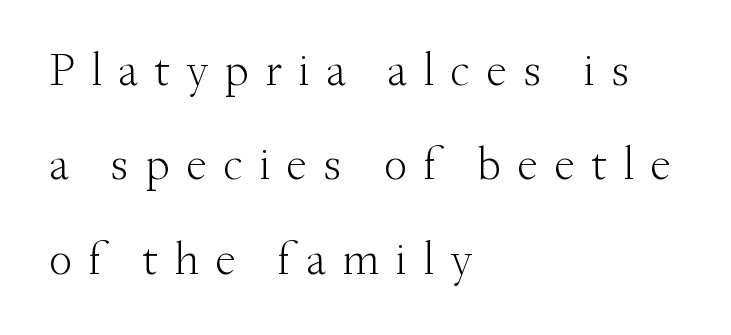
The image shows 47 px light serif type, upright; set left-aligned, loose line spacing (2.01x), unusually wide letter spacing (+0.34 em), not underlined; medium stroke contrast and a small x-height.
